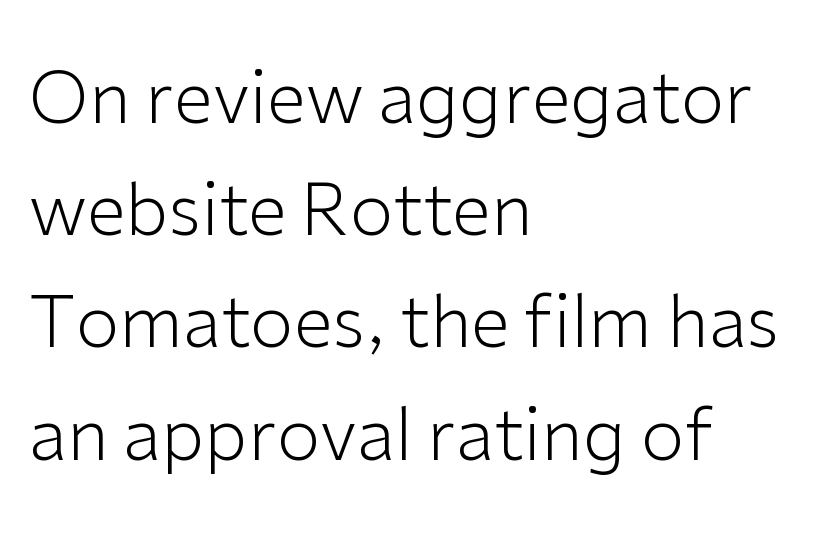
The image shows 71 px light sans-serif type, upright; set left-aligned, normal line spacing (1.58x), normal letter spacing, not underlined; low stroke contrast and a medium x-height.
